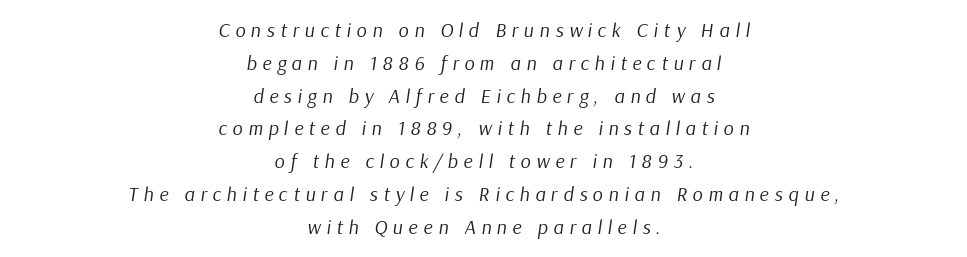
{"italic": "yes", "lean": "right", "slant_degrees": 9, "bold": "no", "underline": "no", "align": "center", "line_spacing": "normal", "line_spacing_ratio": 1.64, "letter_spacing": "wide", "letter_spacing_em": 0.28, "glyph_px": 20}
